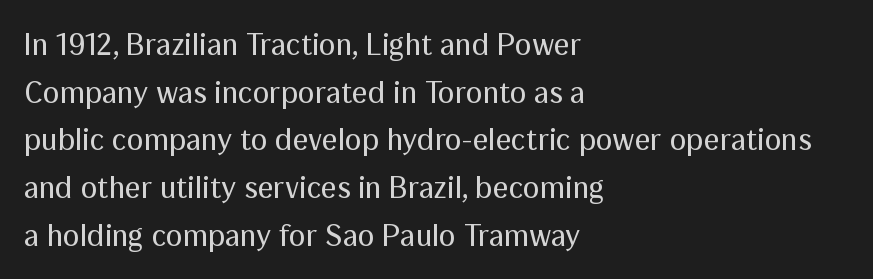
The image shows 31 px regular-weight sans-serif type, upright; set left-aligned, normal line spacing (1.54x), normal letter spacing, not underlined; medium stroke contrast and a medium x-height.
